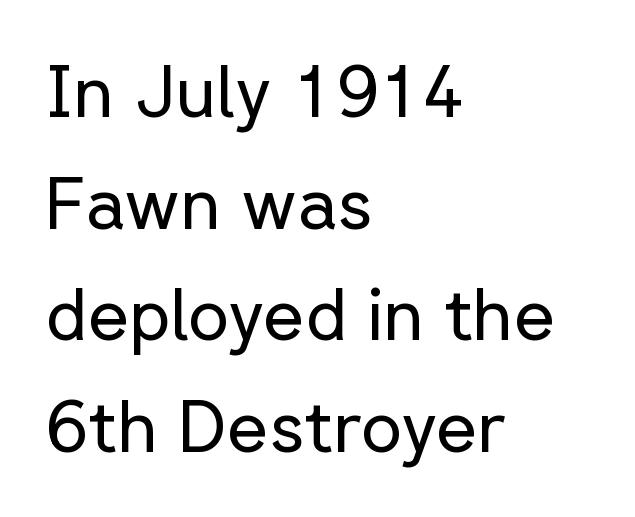
The letters advance in unequal steps, a hallmark of proportional type. A typesetter would mark this as roman, not italic. Whoever set this chose a conventional vertical rhythm. The letterforms sit shoulder to shoulder at normal distance. Check where the strokes stop: nothing finishes them off — pure sans.
